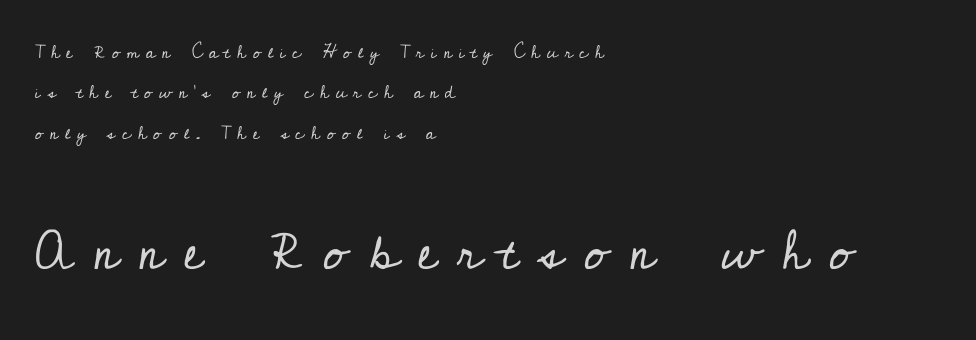
The image shows 55 px regular-weight serif type; set left-aligned, loose line spacing (2.24x), unusually wide letter spacing (+0.37 em), not underlined; the second (bottom) block is 3.06x larger; low stroke contrast and a small x-height.
